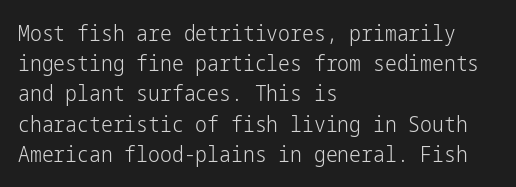
Q: Is the text bold? A: No.
Q: Is the text italic (slanted)? A: No, it is upright.
Q: Is the text underlined? A: No.
Q: How is the paragraph aligned? A: Left-aligned.
Q: Is the spacing between letters normal or unusually wide? A: Normal.
Q: Is the spacing between lines tight, normal or loose? A: Normal.
